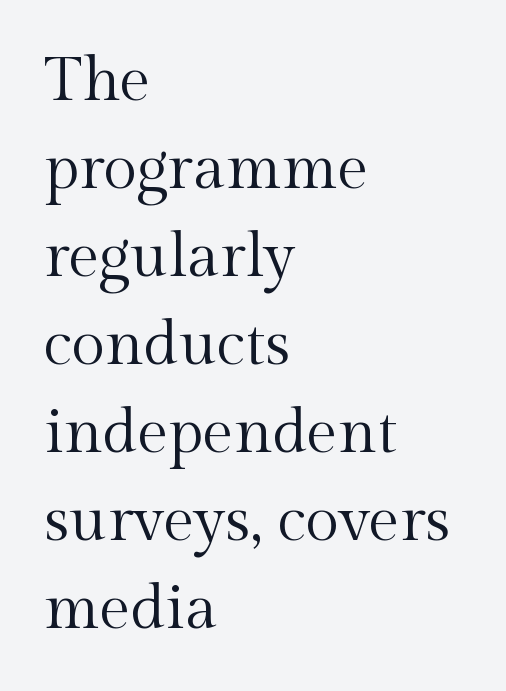
Just letters on the line, the space beneath them empty. Rendered with straight, roman letterforms. The face used here is proportionally spaced, like ordinary book or web type. These lines stack with their left ends in a neat column.
